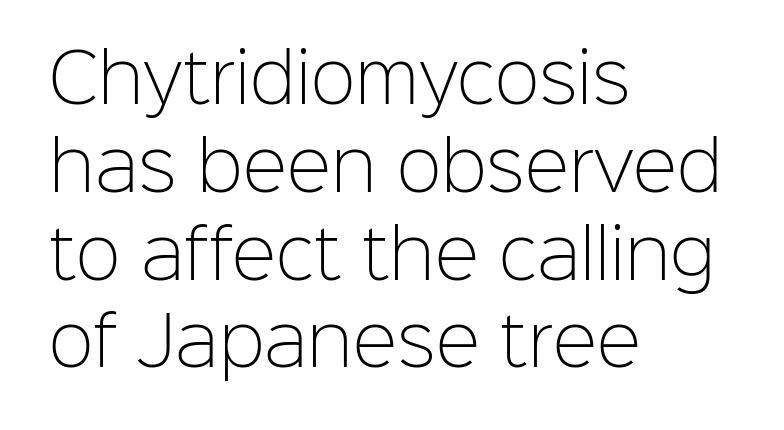
Q: Is the text bold? A: No.
Q: Is the text italic (slanted)? A: No, it is upright.
Q: Is the typeface a serif or a sans-serif typeface? A: Sans-serif.
Q: Is the text underlined? A: No.
Q: How is the paragraph aligned? A: Left-aligned.
Q: Is the spacing between letters normal or unusually wide? A: Normal.
Q: Is the spacing between lines tight, normal or loose? A: Normal.
Q: Width (condensed, normal, or wide)? A: Normal.
Q: Stroke contrast? A: Low.
Q: x-height? A: Medium.
Q: Monospaced? A: No.
